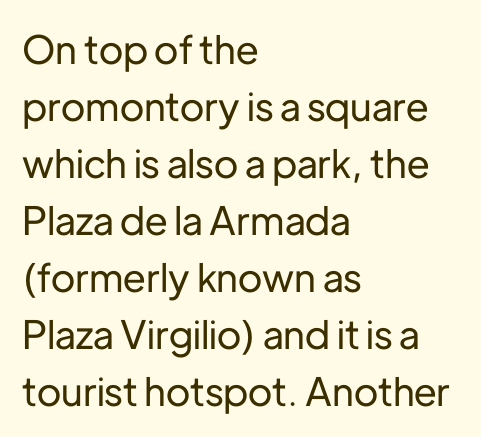
The image shows 39 px sans-serif type, upright; set left-aligned, normal line spacing (1.46x), normal letter spacing, not underlined; low stroke contrast and a medium x-height.
